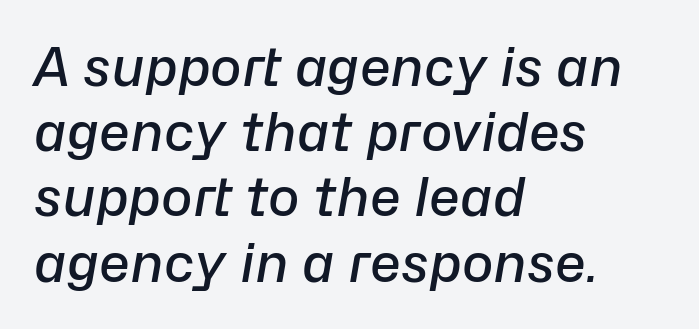
{"italic": "yes", "lean": "right", "slant_degrees": 10, "bold": "semi", "weight": "semibold", "width": "normal", "stroke_contrast": "low", "x_height": "medium", "monospaced": "no", "underline": "no", "align": "left", "line_spacing_ratio": 1.23, "letter_spacing": "normal", "letter_spacing_em": 0.0, "glyph_px": 53}
